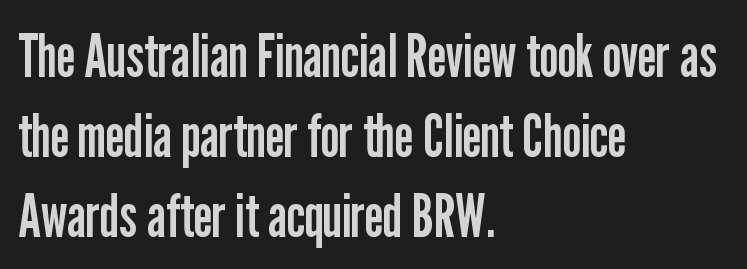
The image shows 60 px regular-weight, condensed sans-serif type, upright; set left-aligned, normal line spacing (1.33x), normal letter spacing, not underlined; low stroke contrast and a medium x-height.
